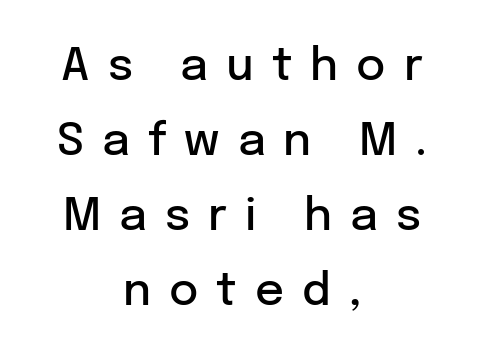
Does the lettering tilt? It doesn't — this is upright. Horizontal alignment here is central, giving a formal, balanced look. Font category for this specimen: sans-serif. Leading: standard. Each letter keeps its own natural width here, so spacing adapts to shape. Compared with an ordinary text face, these strokes are moderately heavier — a semibold.
